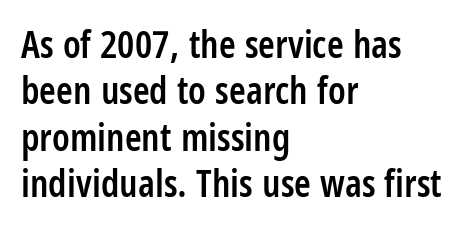
Q: Is the text bold? A: Semi-bold.
Q: Is the text italic (slanted)? A: No, it is upright.
Q: Is the typeface a serif or a sans-serif typeface? A: Sans-serif.
Q: Is the text underlined? A: No.
Q: How is the paragraph aligned? A: Left-aligned.
Q: Is the spacing between letters normal or unusually wide? A: Normal.
Q: Width (condensed, normal, or wide)? A: Condensed.
Q: Stroke contrast? A: Low.
Q: x-height? A: Large.
Q: Monospaced? A: No.
